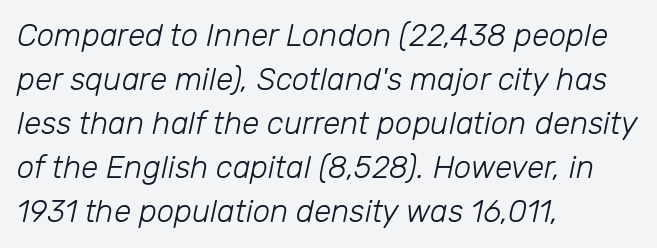
Q: Is the text bold? A: No.
Q: Is the text italic (slanted)? A: Yes, it leans right by about 12 degrees.
Q: Is the text underlined? A: No.
Q: How is the paragraph aligned? A: Left-aligned.
Q: Is the spacing between letters normal or unusually wide? A: Normal.
Q: Is the spacing between lines tight, normal or loose? A: Normal.
Q: Width (condensed, normal, or wide)? A: Normal.
Q: Stroke contrast? A: Low.
Q: x-height? A: Medium.
Q: Monospaced? A: No.
